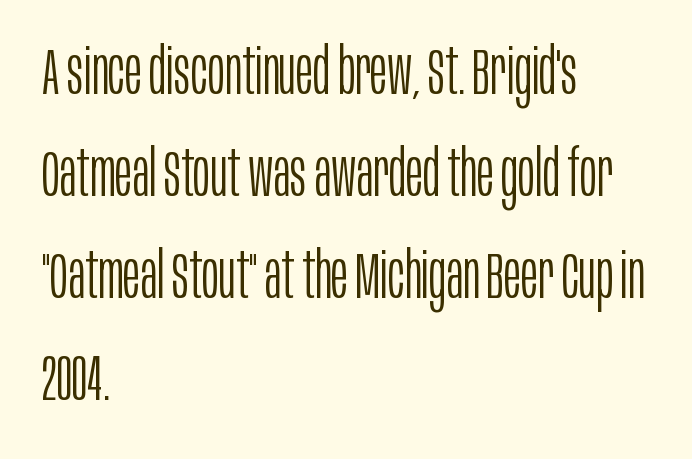
{"serif": "no", "italic": "no", "bold": "no", "weight": "light", "width": "condensed", "stroke_contrast": "low", "x_height": "large", "monospaced": "no", "underline": "no", "align": "left", "line_spacing": "normal", "line_spacing_ratio": 1.57, "letter_spacing": "normal", "letter_spacing_em": 0.0, "glyph_px": 65}
